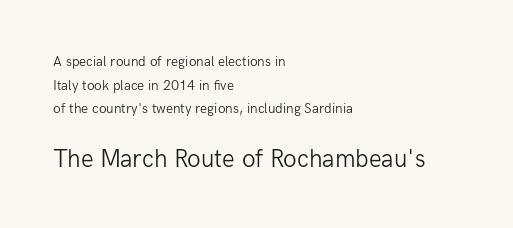
Q: Is the text bold? A: No.
Q: Is the text italic (slanted)? A: No, it is upright.
Q: Is the text underlined? A: No.
Q: How is the paragraph aligned? A: Left-aligned.
Q: Is the spacing between letters normal or unusually wide? A: Normal.
Q: Is the spacing between lines tight, normal or loose? A: Normal.
Q: Which block of text is set in a larger size, the first (top) or the second (bottom)? A: The second (bottom) one.
